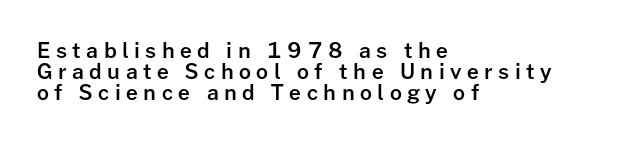
The image shows 21 px text type, upright; set left-aligned, tight line spacing (1.0x), unusually wide letter spacing (+0.26 em), not underlined.
